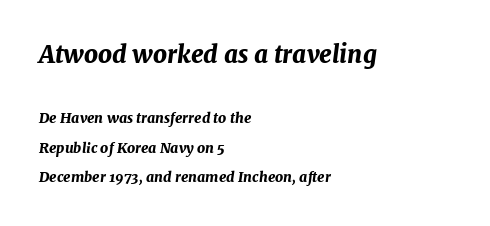
Which margin do the lines hug? The left one — the right edge is uneven. Which chunk is bigger? The first one — the top block dwarfs the bottom. Italic? Definitely — the glyphs are oblique. Reading down the column, the eye jumps a long way to each next line. The letterforms sit shoulder to shoulder at normal distance. Strokes here are thick enough to call this a true bold.
